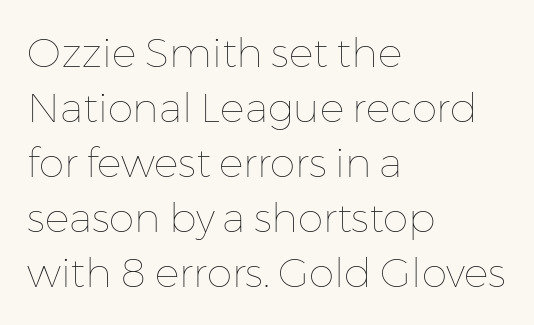
The image shows 41 px thin type, upright; set left-aligned, normal line spacing (1.34x), normal letter spacing, not underlined; low stroke contrast and a medium x-height.
